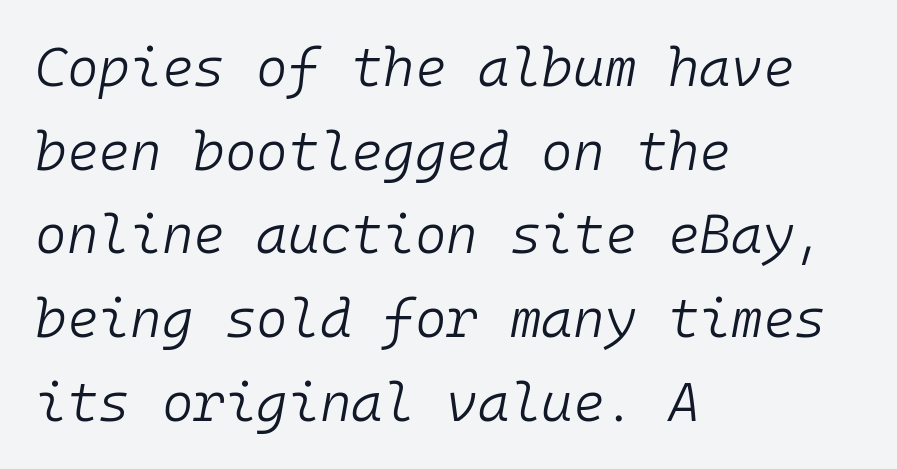
The characters are drawn with everyday or finer stroke widths. Do the characters align in a grid? Yes, the font is monospaced. Here the glyphs are tracked normally, forming tight word shapes. Words float on clear page, feet unadorned. These lines sit exactly where default settings would place them. The text block is weighted toward the left margin, trailing off unevenly rightward.
